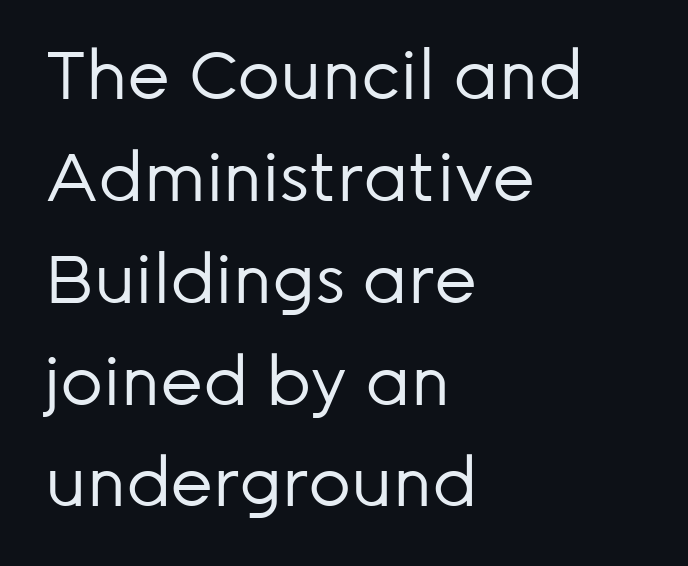
The image shows 67 px regular-weight sans-serif type, upright; set left-aligned, normal line spacing (1.52x), normal letter spacing, not underlined; low stroke contrast and a medium x-height.
